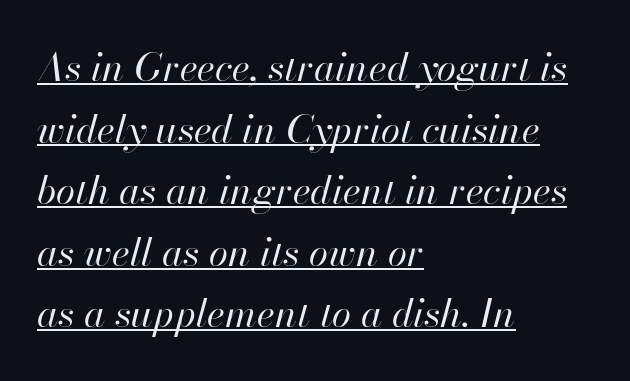
Q: Is the text bold? A: No.
Q: Is the text italic (slanted)? A: Yes, it leans right by about 13 degrees.
Q: Is the text underlined? A: Yes.
Q: How is the paragraph aligned? A: Left-aligned.
Q: Is the spacing between letters normal or unusually wide? A: Normal.
Q: Is the spacing between lines tight, normal or loose? A: Normal.
Q: Width (condensed, normal, or wide)? A: Normal.
Q: Stroke contrast? A: High.
Q: x-height? A: Small.
Q: Monospaced? A: No.
